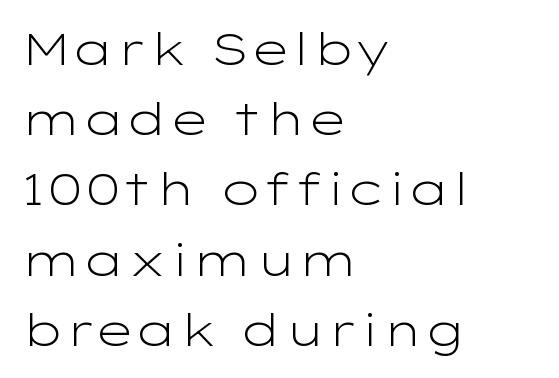
The image shows 45 px light, wide sans-serif type, upright; set left-aligned, normal line spacing (1.56x), normal letter spacing, not underlined; low stroke contrast and a medium x-height.
